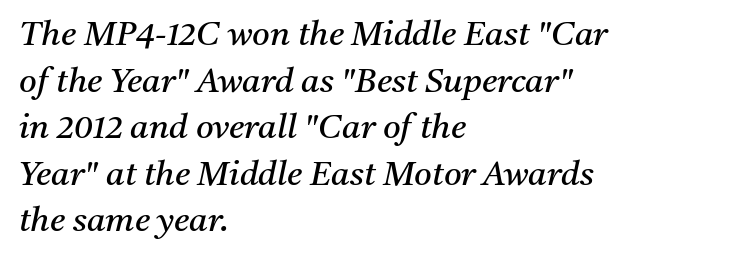
Here the designer chose a conventional face with non-uniform glyph widths. Line spacing here is normal. Compared with a typical body face, this is equally light or lighter still. The specimen reads as italic at a glance. The area under the type is left untouched. Alignment: flush left.
